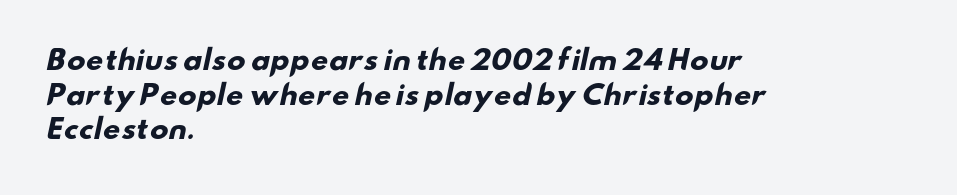
The image shows 27 px bold type; set left-aligned, normal line spacing (1.28x), normal letter spacing, not underlined.
